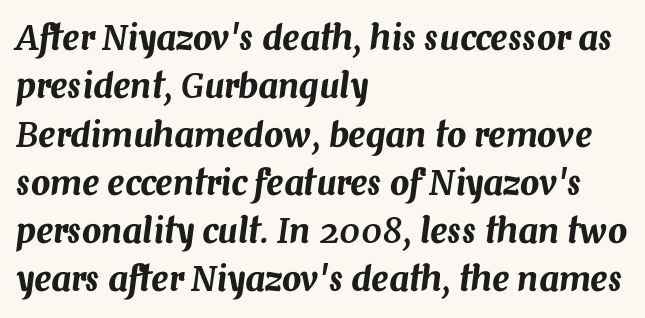
A typesetter would mark this as italic. The strip under each line holds only bare page. Between one letter and the next there's only the usual sliver of space. Is the block centered? No — it sits flush against the left margin. Leading: standard.
